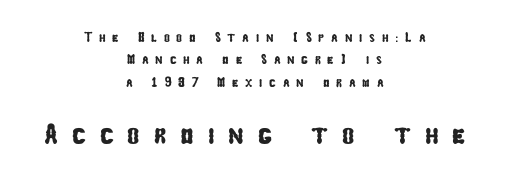
Q: Is the typeface a serif or a sans-serif typeface? A: Sans-serif.
Q: Is the text underlined? A: No.
Q: How is the paragraph aligned? A: Centered.
Q: Is the spacing between letters normal or unusually wide? A: Unusually wide.
Q: Is the spacing between lines tight, normal or loose? A: Normal.
Q: Which block of text is set in a larger size, the first (top) or the second (bottom)? A: The second (bottom) one.
Q: Width (condensed, normal, or wide)? A: Condensed.
Q: Stroke contrast? A: Low.
Q: x-height? A: Medium.
Q: Monospaced? A: No.
